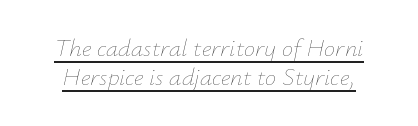
The image shows 25 px text type, italic (leaning right); set line spacing 1.16x, normal letter spacing, underlined.
